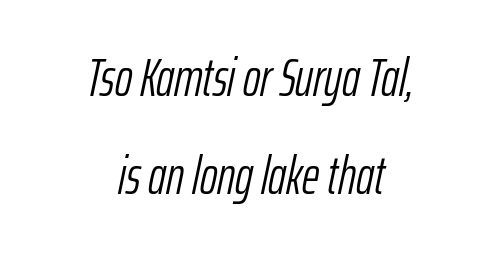
Q: Is the text bold? A: No.
Q: Is the text italic (slanted)? A: Yes, it leans right by about 12 degrees.
Q: Is the text underlined? A: No.
Q: How is the paragraph aligned? A: Centered.
Q: Is the spacing between letters normal or unusually wide? A: Normal.
Q: Width (condensed, normal, or wide)? A: Condensed.
Q: Stroke contrast? A: Low.
Q: x-height? A: Medium.
Q: Monospaced? A: No.
